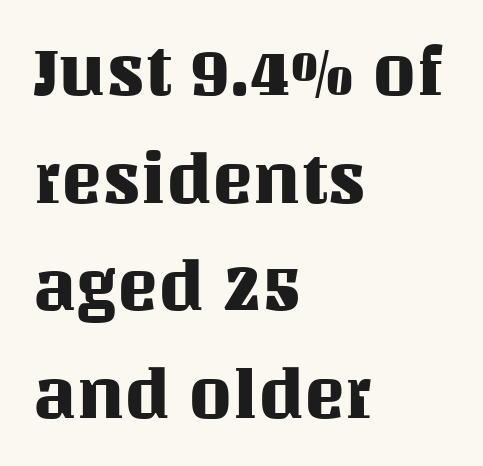
Q: Is the text italic (slanted)? A: No, it is upright.
Q: Is the text underlined? A: No.
Q: How is the paragraph aligned? A: Left-aligned.
Q: Is the spacing between letters normal or unusually wide? A: Normal.
Q: Is the spacing between lines tight, normal or loose? A: Normal.
Q: Width (condensed, normal, or wide)? A: Normal.
Q: Stroke contrast? A: Medium.
Q: x-height? A: Large.
Q: Monospaced? A: No.
